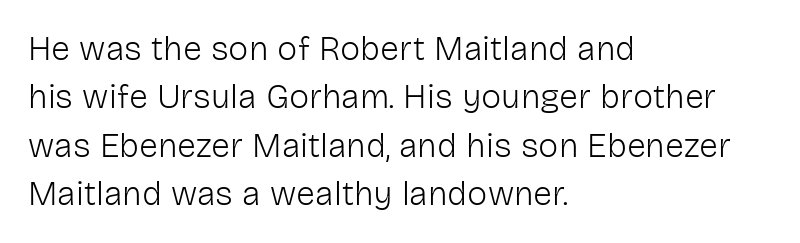
Q: Is the text bold? A: No.
Q: Is the text italic (slanted)? A: No, it is upright.
Q: Is the typeface a serif or a sans-serif typeface? A: Sans-serif.
Q: Is the text underlined? A: No.
Q: How is the paragraph aligned? A: Left-aligned.
Q: Is the spacing between letters normal or unusually wide? A: Normal.
Q: Is the spacing between lines tight, normal or loose? A: Normal.
Q: Width (condensed, normal, or wide)? A: Normal.
Q: Stroke contrast? A: Low.
Q: x-height? A: Medium.
Q: Monospaced? A: No.
